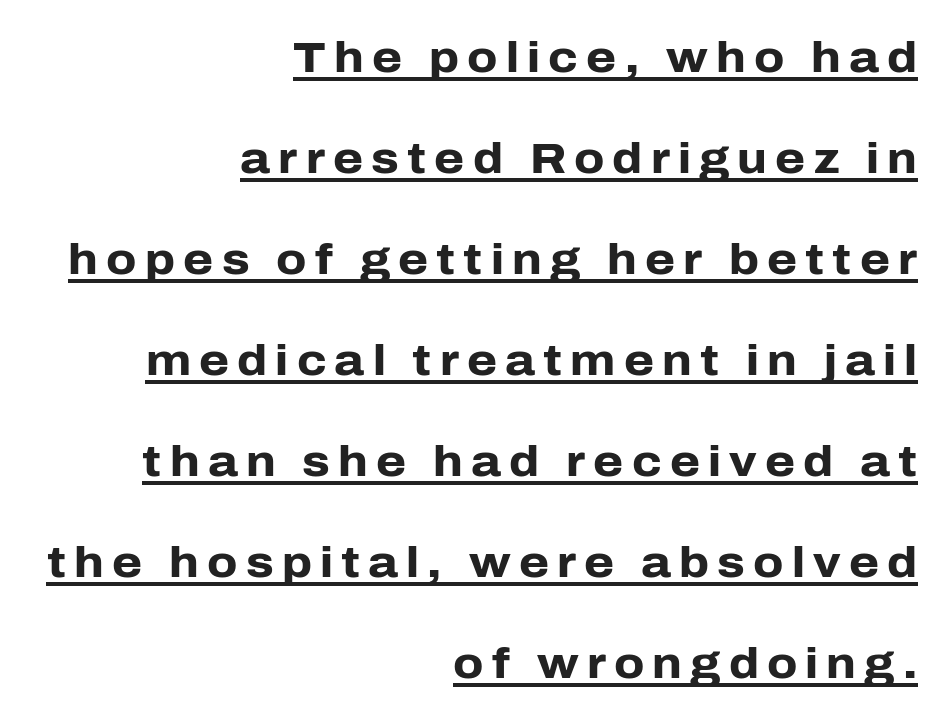
Strong, thick strokes mark this as bold type. Is there an underline? Yes — a line sits under the letters. A typesetter would mark this as roman, not italic. The paragraph shown leans on its right margin.
